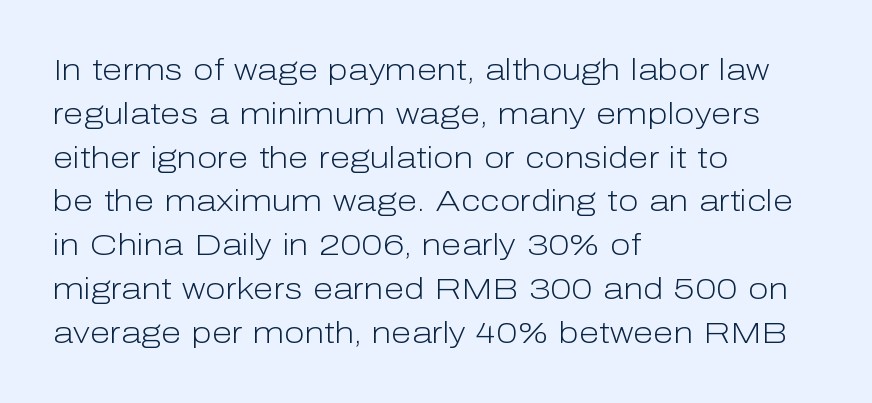
Q: Is the text bold? A: No.
Q: Is the text italic (slanted)? A: No, it is upright.
Q: Is the typeface a serif or a sans-serif typeface? A: Sans-serif.
Q: Is the text underlined? A: No.
Q: How is the paragraph aligned? A: Left-aligned.
Q: Is the spacing between letters normal or unusually wide? A: Normal.
Q: Is the spacing between lines tight, normal or loose? A: Normal.
Q: Width (condensed, normal, or wide)? A: Normal.
Q: Stroke contrast? A: Low.
Q: x-height? A: Medium.
Q: Monospaced? A: No.
